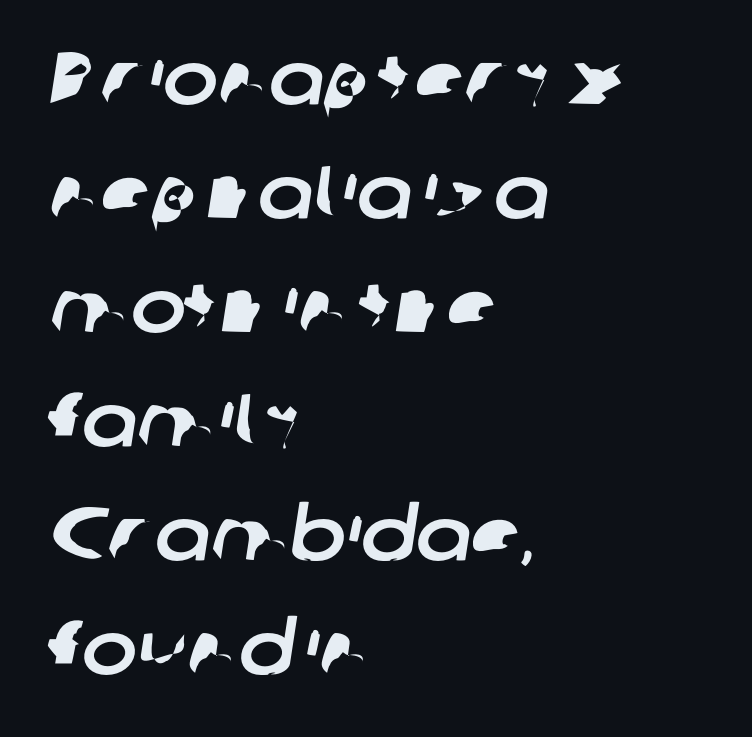
These lines are set flush left with a ragged right edge. No word sits above an underline. Horizontal bands of white between lines are of average thickness. There is no visible air inserted between adjacent glyphs. The typeface chosen for these lines omits serifs.
